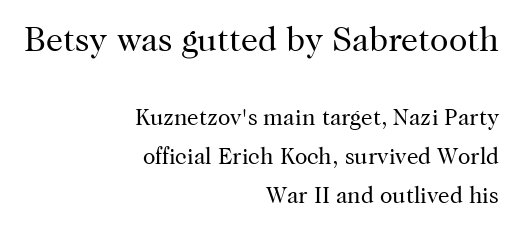
The image shows 34 px regular-weight serif type, upright; set right-aligned, normal line spacing (1.7x), normal letter spacing, not underlined; the first (top) block is 1.48x larger; high stroke contrast and a medium x-height.
